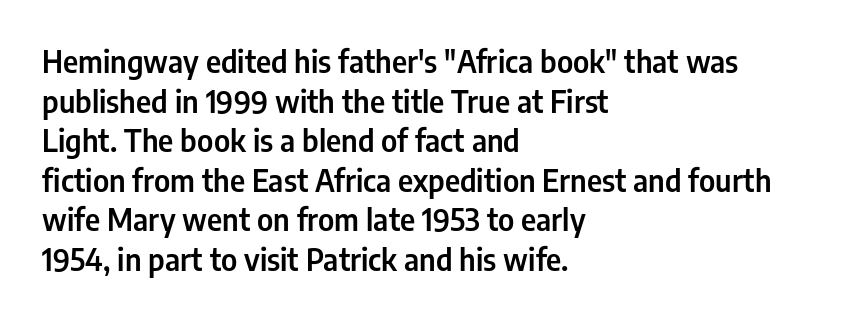
Line starts are locked; line ends wander. Glance below the letters and you will spot only blank space. Each letter keeps its own natural width here, so spacing adapts to shape. Summary of vertical rhythm: regular, with standard interline spacing.
